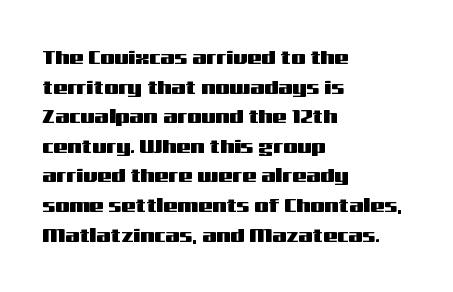
The words here are not underlined. Compared with typical paragraphs, the rows here are spaced about the same. Leftover space on each line is placed entirely after the last word. Students, note that the glyphs here touch the page at normal intervals. Italic: no, the glyphs are upright roman.
